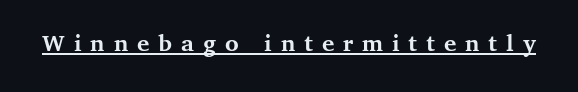
{"italic": "no", "bold": "yes", "underline": "yes", "letter_spacing": "wide", "letter_spacing_em": 0.34, "glyph_px": 26}
